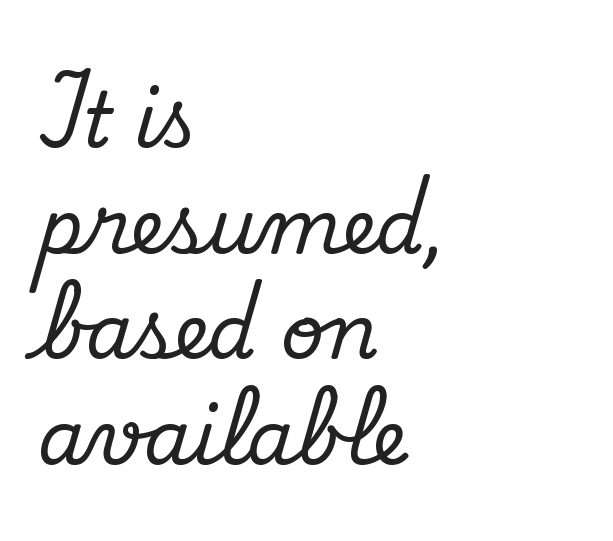
What kind of face is this? One with serifs. Descenders are the only things crossing below the line. What's the leading like? Ordinary, nothing unusual. Varying glyph widths throughout — classic text-font behaviour.
